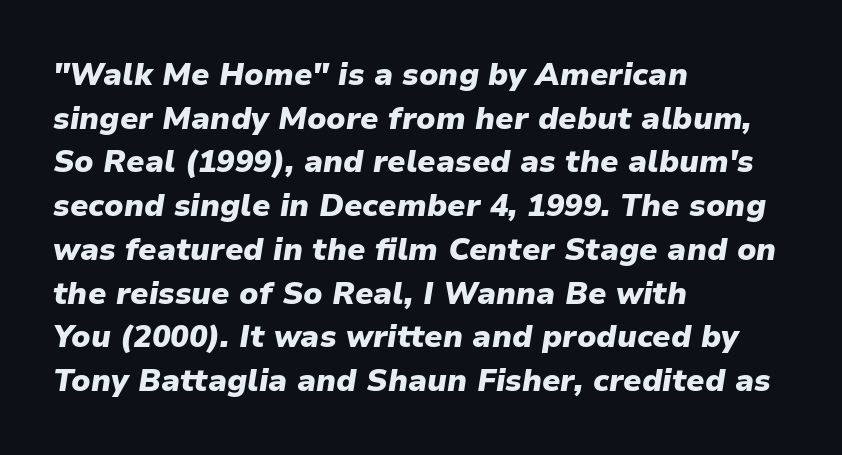
Q: Is the text bold? A: Yes.
Q: Is the text italic (slanted)? A: Yes, it leans right by about 9 degrees.
Q: Is the text underlined? A: No.
Q: How is the paragraph aligned? A: Left-aligned.
Q: Is the spacing between letters normal or unusually wide? A: Normal.
Q: Is the spacing between lines tight, normal or loose? A: Normal.
Q: Width (condensed, normal, or wide)? A: Normal.
Q: Stroke contrast? A: Low.
Q: x-height? A: Medium.
Q: Monospaced? A: No.
